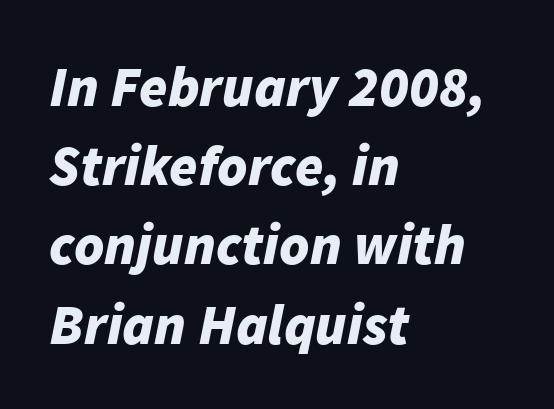
Q: Is the text bold? A: Yes.
Q: Is the text italic (slanted)? A: Yes, it leans right by about 11 degrees.
Q: Is the text underlined? A: No.
Q: How is the paragraph aligned? A: Left-aligned.
Q: Is the spacing between letters normal or unusually wide? A: Normal.
Q: Is the spacing between lines tight, normal or loose? A: Normal.
Q: Width (condensed, normal, or wide)? A: Normal.
Q: Stroke contrast? A: Low.
Q: x-height? A: Medium.
Q: Monospaced? A: No.
